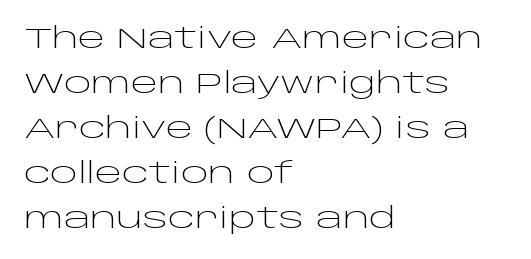
{"serif": "no", "italic": "no", "bold": "no", "weight": "light", "width": "wide", "stroke_contrast": "low", "x_height": "large", "monospaced": "no", "underline": "no", "align": "left", "line_spacing": "normal", "line_spacing_ratio": 1.55, "letter_spacing": "normal", "letter_spacing_em": 0.0, "glyph_px": 29}
